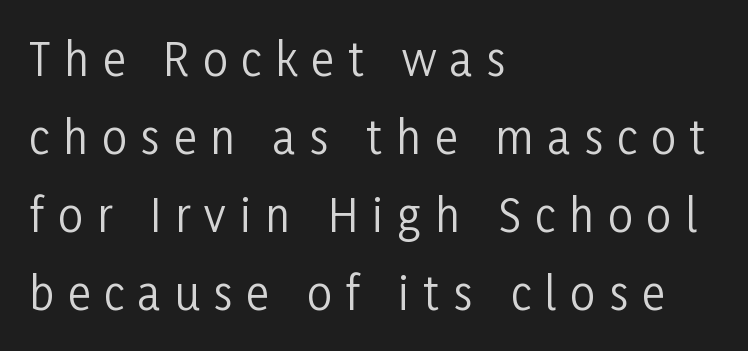
Q: Is the text bold? A: No.
Q: Is the text italic (slanted)? A: No, it is upright.
Q: Is the typeface a serif or a sans-serif typeface? A: Sans-serif.
Q: Is the text underlined? A: No.
Q: How is the paragraph aligned? A: Left-aligned.
Q: Is the spacing between letters normal or unusually wide? A: Unusually wide.
Q: Width (condensed, normal, or wide)? A: Condensed.
Q: Stroke contrast? A: Low.
Q: x-height? A: Medium.
Q: Monospaced? A: No.
